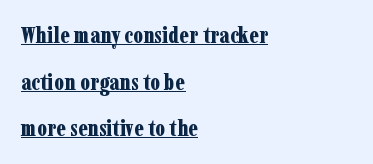
Q: Is the text bold? A: Yes.
Q: Is the text italic (slanted)? A: No, it is upright.
Q: Is the text underlined? A: Yes.
Q: How is the paragraph aligned? A: Left-aligned.
Q: Is the spacing between letters normal or unusually wide? A: Normal.
Q: Is the spacing between lines tight, normal or loose? A: Loose.
